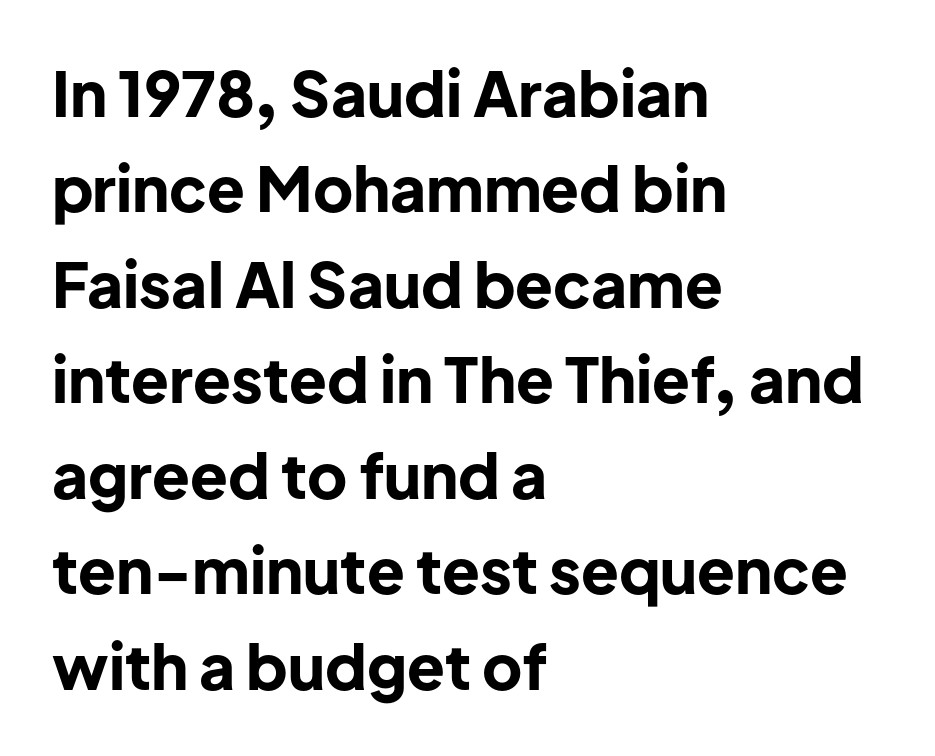
Q: Is the text bold? A: Yes.
Q: Is the text italic (slanted)? A: No, it is upright.
Q: Is the typeface a serif or a sans-serif typeface? A: Sans-serif.
Q: Is the text underlined? A: No.
Q: How is the paragraph aligned? A: Left-aligned.
Q: Is the spacing between letters normal or unusually wide? A: Normal.
Q: Is the spacing between lines tight, normal or loose? A: Normal.
Q: Width (condensed, normal, or wide)? A: Normal.
Q: Stroke contrast? A: Low.
Q: x-height? A: Medium.
Q: Monospaced? A: No.
